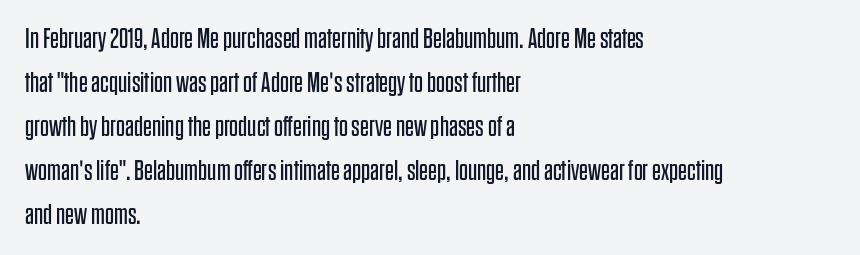
{"serif": "no", "italic": "no", "bold": "no", "weight": "regular", "width": "condensed", "stroke_contrast": "low", "x_height": "large", "monospaced": "no", "underline": "no", "align": "left", "line_spacing": "normal", "line_spacing_ratio": 1.57, "letter_spacing": "normal", "letter_spacing_em": 0.0, "glyph_px": 28}
